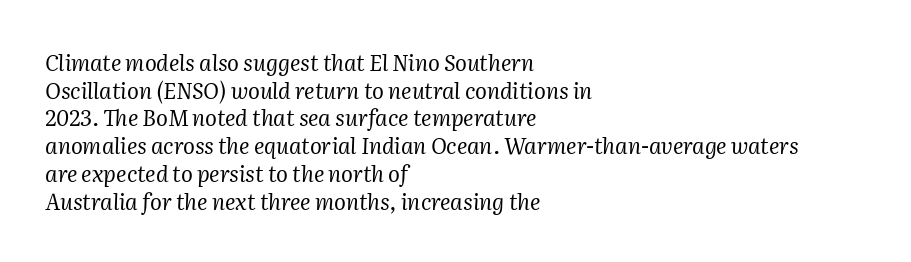
{"italic": "yes", "lean": "right", "slant_degrees": 2, "bold": "no", "underline": "no", "align": "left", "line_spacing": "normal", "line_spacing_ratio": 1.26, "letter_spacing": "normal", "letter_spacing_em": 0.0, "glyph_px": 22}
